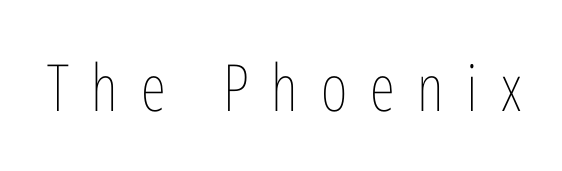
The image shows 65 px thin, condensed type, upright; set unusually wide letter spacing (+0.35 em), not underlined; low stroke contrast and a medium x-height.
